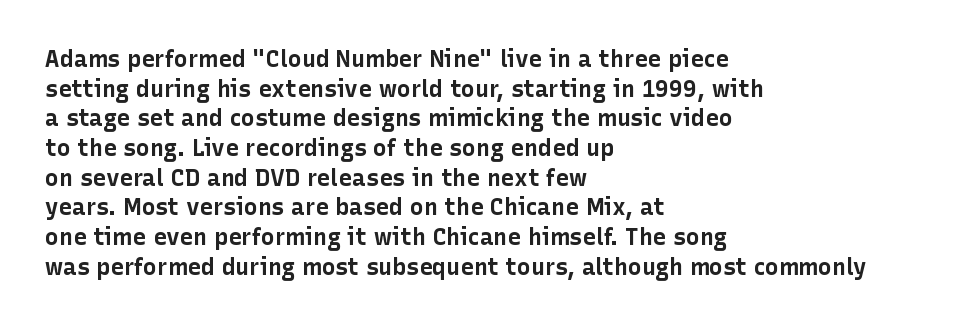
{"italic": "no", "bold": "yes", "underline": "no", "align": "left", "line_spacing": "normal", "line_spacing_ratio": 1.29, "letter_spacing": "normal", "letter_spacing_em": 0.0, "glyph_px": 23}
